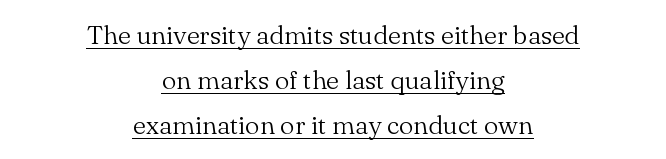
{"italic": "no", "bold": "no", "underline": "yes", "align": "center", "line_spacing_ratio": 1.73, "letter_spacing": "normal", "letter_spacing_em": 0.0, "glyph_px": 26}
